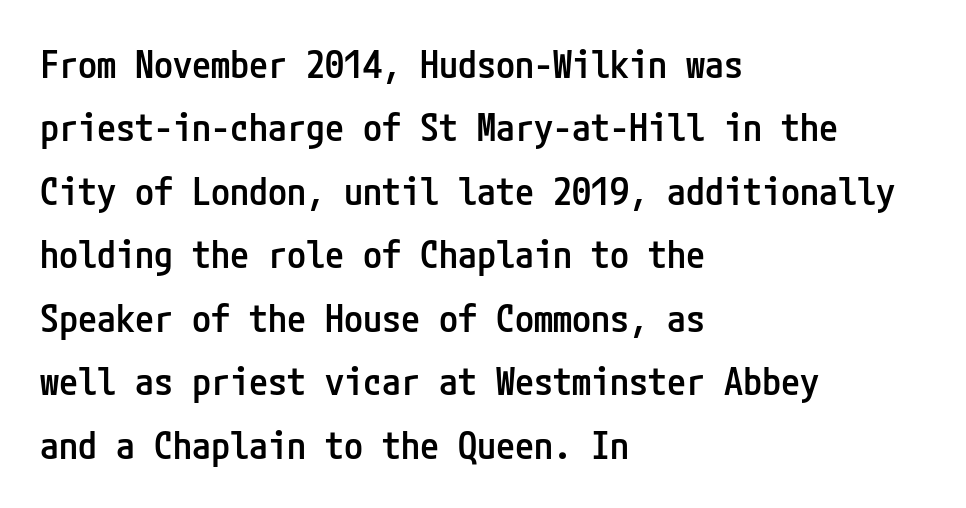
Is the block centered? No — it sits flush against the left margin. Honestly, the letter spacing is just normal — you wouldn't notice it. Moderately thickened strokes mark this as semibold type. Leading: standard.
